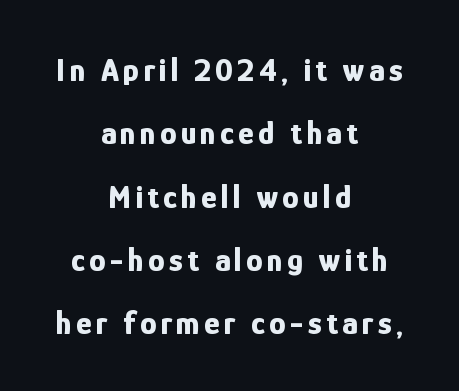
The face used here is a sans, in the tradition of grotesques and geometrics. The baseline area is clear. Character widths vary here, with narrow letters taking less room than wide ones. Vertical spacing — loose.
